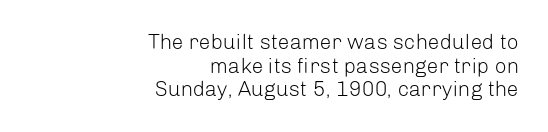
The image shows 21 px text type, upright; set right-aligned, tight line spacing (1.13x), normal letter spacing, not underlined.
